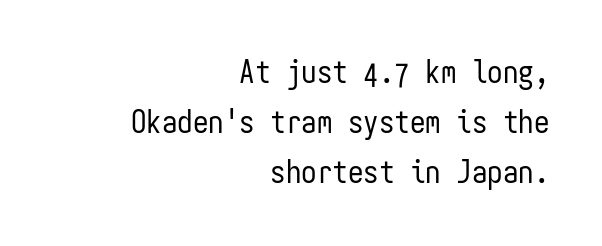
The lines in this sample share a right terminus and differ only in where they begin. These lines keep a tight, regular rhythm from letter to letter. In terms of leading, this rendering sits right in the middle. Style check: upright.
